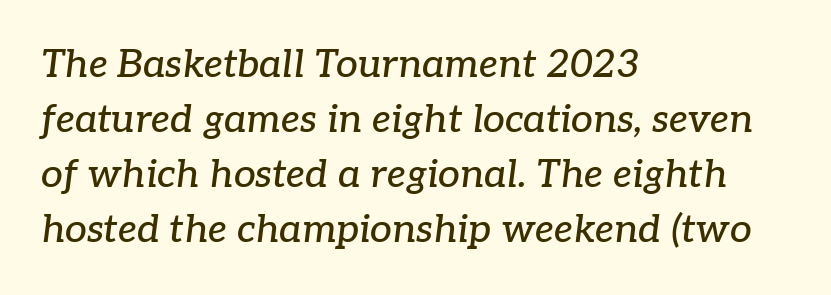
The image shows 39 px serif type, italic (leaning right); set left-aligned, normal line spacing (1.41x), normal letter spacing, not underlined; low stroke contrast and a medium x-height.
